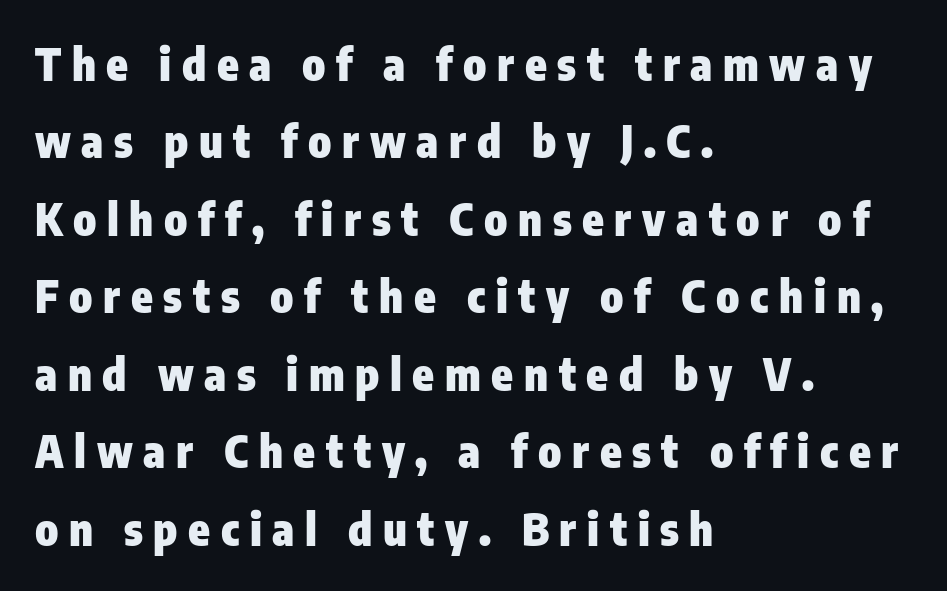
The image shows 44 px heavy, condensed sans-serif type, upright; set left-aligned, line spacing 1.76x, unusually wide letter spacing (+0.24 em), not underlined; low stroke contrast and a medium x-height.
